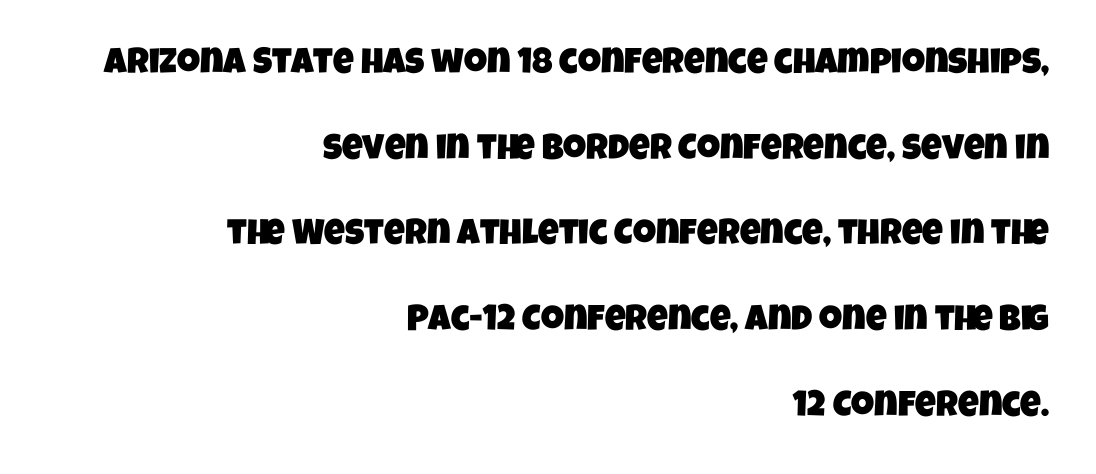
{"serif": "no", "width": "condensed", "stroke_contrast": "low", "x_height": "large", "monospaced": "no", "underline": "no", "align": "right", "line_spacing": "loose", "line_spacing_ratio": 2.38, "letter_spacing": "normal", "letter_spacing_em": 0.0, "glyph_px": 36}
